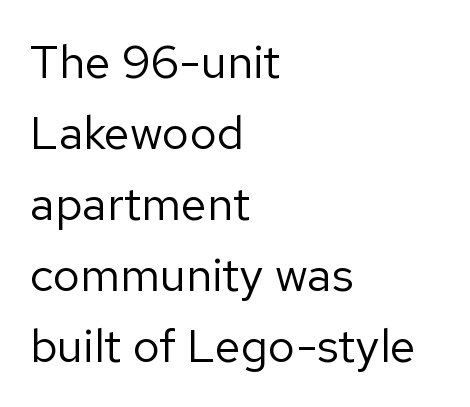
Words appear dense and cohesive because spacing is normal. Does the copy run flush right? No — it runs flush left. You can tell it's not italic because the verticals are truly vertical. These lines are rendered in a variable-pitch font. Observe the absence of serifs on each vertical stroke in this sample.
